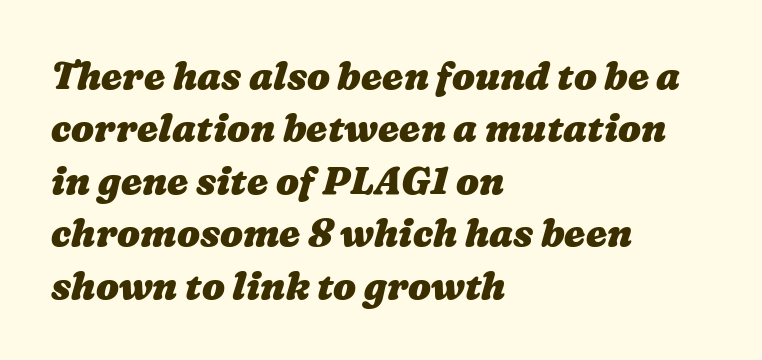
{"bold": "yes", "weight": "heavy", "width": "wide", "stroke_contrast": "medium", "x_height": "medium", "monospaced": "no", "underline": "no", "align": "left", "line_spacing": "normal", "line_spacing_ratio": 1.38, "letter_spacing": "normal", "letter_spacing_em": 0.0, "glyph_px": 38}
